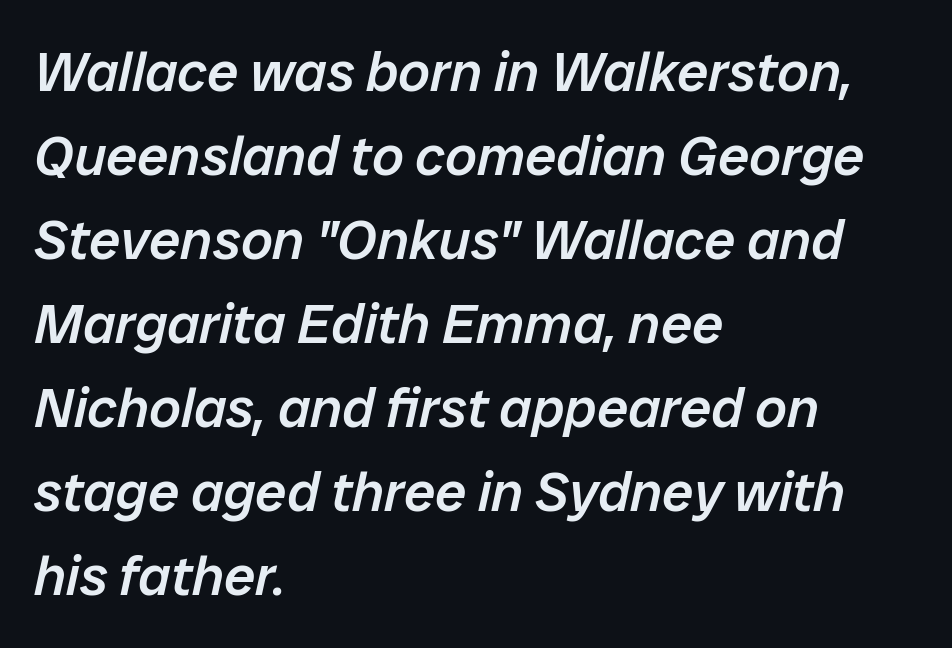
{"italic": "yes", "lean": "right", "slant_degrees": 12, "bold": "semi", "weight": "semibold", "width": "normal", "stroke_contrast": "low", "x_height": "medium", "monospaced": "no", "underline": "no", "align": "left", "line_spacing": "normal", "line_spacing_ratio": 1.5, "letter_spacing": "normal", "letter_spacing_em": 0.0, "glyph_px": 56}
